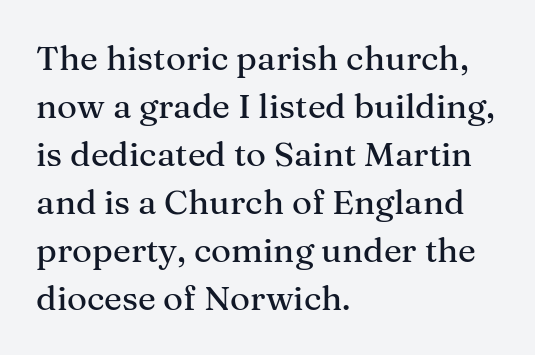
Q: Is the text italic (slanted)? A: No, it is upright.
Q: Is the typeface a serif or a sans-serif typeface? A: Serif.
Q: Is the text underlined? A: No.
Q: How is the paragraph aligned? A: Left-aligned.
Q: Is the spacing between letters normal or unusually wide? A: Normal.
Q: Is the spacing between lines tight, normal or loose? A: Normal.
Q: Width (condensed, normal, or wide)? A: Normal.
Q: Stroke contrast? A: Medium.
Q: x-height? A: Medium.
Q: Monospaced? A: No.
